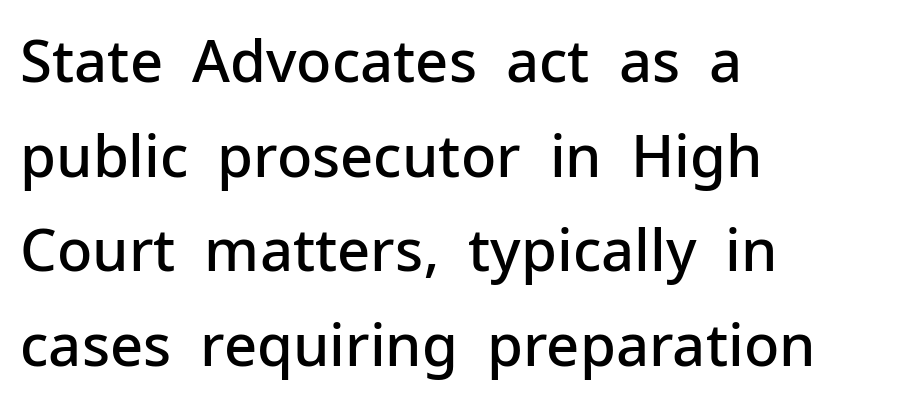
Q: Is the text bold? A: Semi-bold.
Q: Is the text italic (slanted)? A: No, it is upright.
Q: Is the typeface a serif or a sans-serif typeface? A: Sans-serif.
Q: Is the text underlined? A: No.
Q: How is the paragraph aligned? A: Left-aligned.
Q: Is the spacing between letters normal or unusually wide? A: Normal.
Q: Is the spacing between lines tight, normal or loose? A: Normal.
Q: Width (condensed, normal, or wide)? A: Normal.
Q: Stroke contrast? A: Low.
Q: x-height? A: Medium.
Q: Monospaced? A: No.
